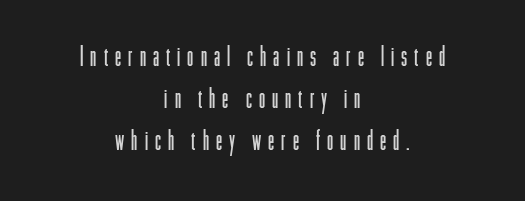
Q: Is the text bold? A: No.
Q: Is the text italic (slanted)? A: No, it is upright.
Q: Is the typeface a serif or a sans-serif typeface? A: Sans-serif.
Q: Is the text underlined? A: No.
Q: How is the paragraph aligned? A: Centered.
Q: Is the spacing between letters normal or unusually wide? A: Unusually wide.
Q: Is the spacing between lines tight, normal or loose? A: Normal.
Q: Width (condensed, normal, or wide)? A: Condensed.
Q: Stroke contrast? A: Low.
Q: x-height? A: Medium.
Q: Monospaced? A: No.
